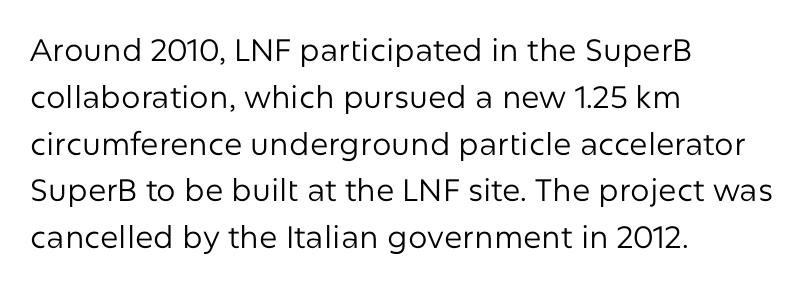
The face looks like a standard text weight, possibly lighter. The text block is weighted toward the left margin, trailing off unevenly rightward. Quick note: interline space is typical. The letters advance in unequal steps, a hallmark of proportional type.
